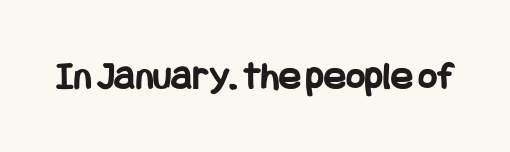
The area under the type is left untouched. Bold? Absolutely — the strokes are thick and heavy. The type sits square on the baseline with zero lean. Is the letter spacing exaggerated? No — it looks like the ordinary default. Nope, no serifs anywhere on these letters.
